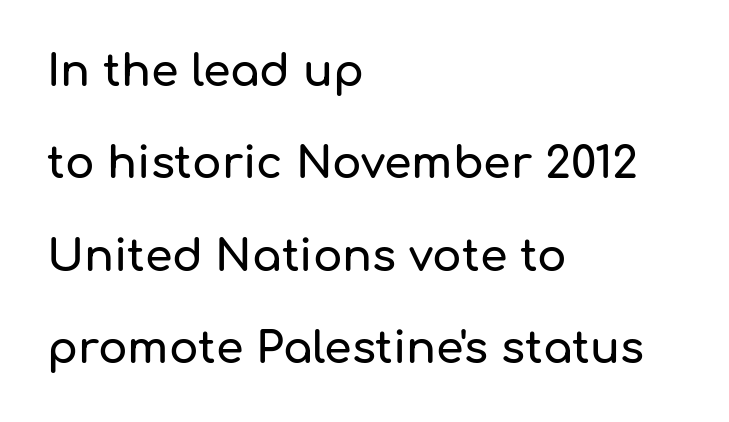
The image shows 44 px sans-serif type, upright; set left-aligned, loose line spacing (2.1x), normal letter spacing, not underlined; low stroke contrast and a medium x-height.
